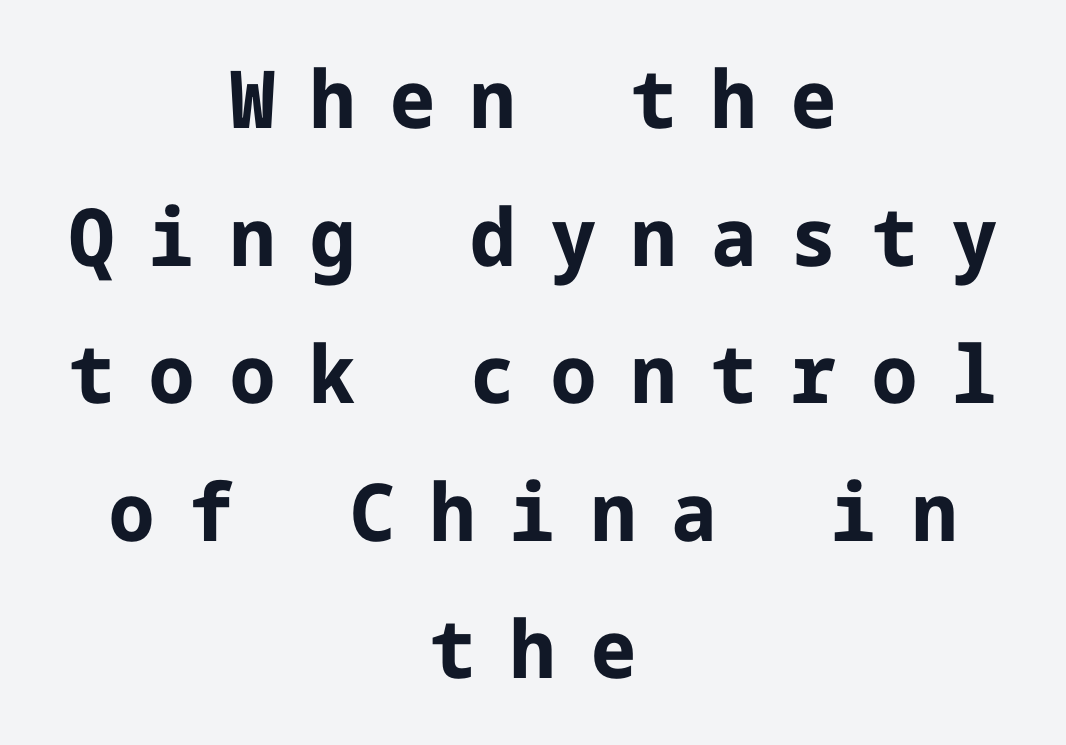
Here the glyphs are tracked loosely, breaking word shapes into spaced letters. The typesetting leans heavy: a genuine bold. The passage shown is not underscored anywhere. Layout note: lines centered.
